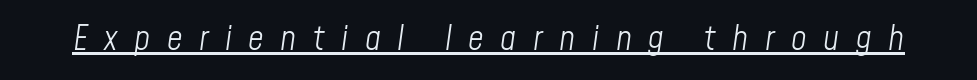
Q: Is the text bold? A: No.
Q: Is the text italic (slanted)? A: Yes, it leans right by about 8 degrees.
Q: Is the text underlined? A: Yes.
Q: Is the spacing between letters normal or unusually wide? A: Unusually wide.
Q: Width (condensed, normal, or wide)? A: Condensed.
Q: Stroke contrast? A: Low.
Q: x-height? A: Medium.
Q: Monospaced? A: No.
